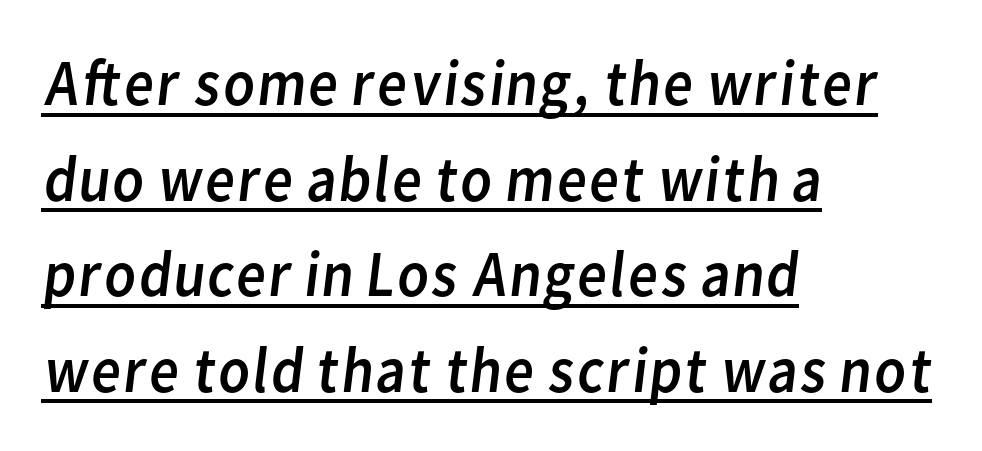
The image shows 65 px regular-weight sans-serif type; set left-aligned, normal line spacing (1.47x), normal letter spacing, underlined; low stroke contrast and a medium x-height.
